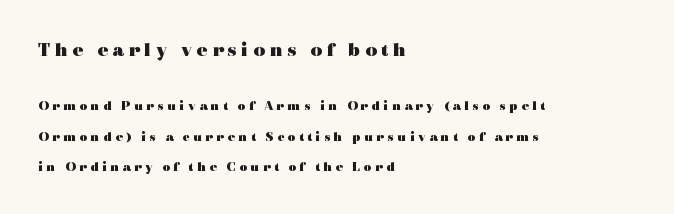
Q: Is the text bold? A: Yes.
Q: Is the text italic (slanted)? A: No, it is upright.
Q: Is the text underlined? A: No.
Q: How is the paragraph aligned? A: Left-aligned.
Q: Is the spacing between letters normal or unusually wide? A: Unusually wide.
Q: Is the spacing between lines tight, normal or loose? A: Loose.
Q: Which block of text is set in a larger size, the first (top) or the second (bottom)? A: The first (top) one.
